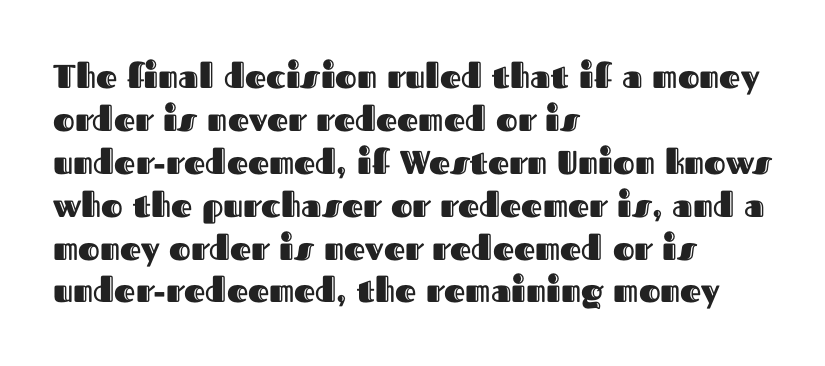
The image shows 33 px text type, upright; set left-aligned, normal line spacing (1.3x), normal letter spacing, not underlined; a medium x-height.
